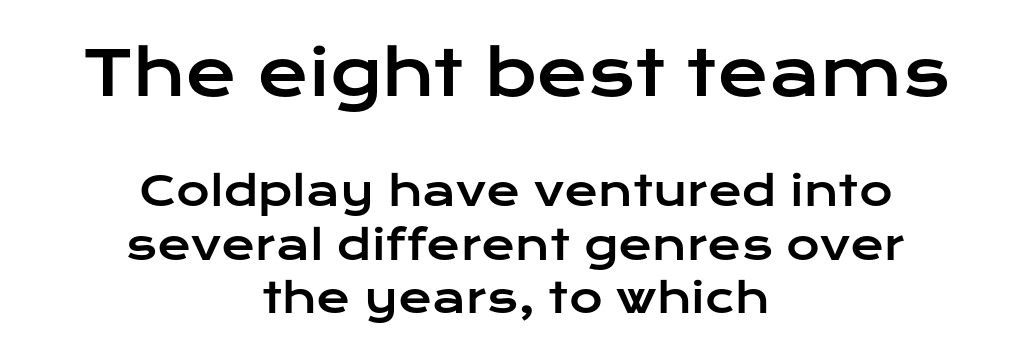
Q: Is the text italic (slanted)? A: No, it is upright.
Q: Is the typeface a serif or a sans-serif typeface? A: Sans-serif.
Q: Is the text underlined? A: No.
Q: How is the paragraph aligned? A: Centered.
Q: Is the spacing between letters normal or unusually wide? A: Normal.
Q: Is the spacing between lines tight, normal or loose? A: Normal.
Q: Which block of text is set in a larger size, the first (top) or the second (bottom)? A: The first (top) one.
Q: Width (condensed, normal, or wide)? A: Wide.
Q: Stroke contrast? A: Low.
Q: x-height? A: Medium.
Q: Monospaced? A: No.
